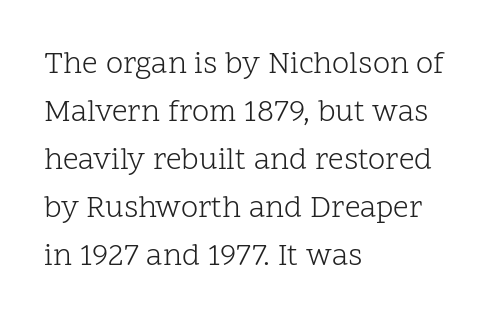
{"serif": "yes", "italic": "no", "bold": "no", "weight": "light", "width": "normal", "stroke_contrast": "low", "x_height": "medium", "monospaced": "no", "underline": "no", "align": "left", "line_spacing": "normal", "line_spacing_ratio": 1.55, "letter_spacing": "normal", "letter_spacing_em": 0.0, "glyph_px": 31}
